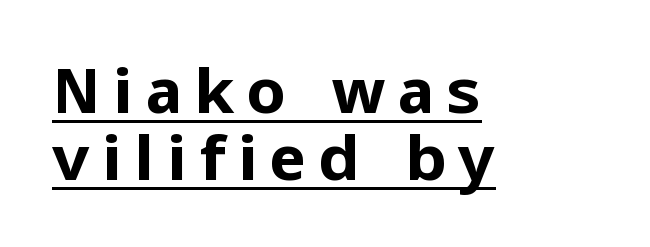
Q: Is the text bold? A: Yes.
Q: Is the text italic (slanted)? A: No, it is upright.
Q: Is the typeface a serif or a sans-serif typeface? A: Sans-serif.
Q: Is the text underlined? A: Yes.
Q: How is the paragraph aligned? A: Left-aligned.
Q: Is the spacing between lines tight, normal or loose? A: Tight.
Q: Width (condensed, normal, or wide)? A: Normal.
Q: Stroke contrast? A: Low.
Q: x-height? A: Medium.
Q: Monospaced? A: No.
